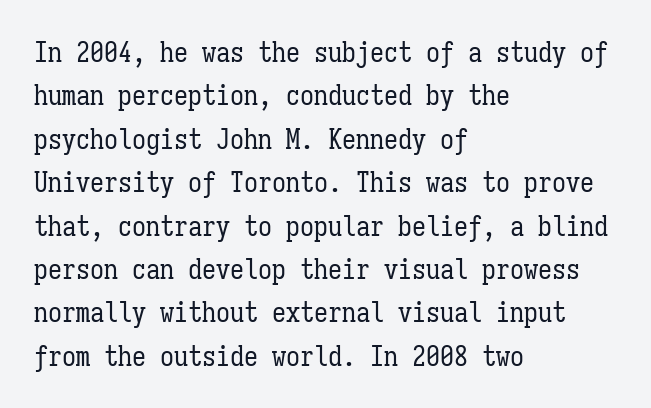
The image shows 28 px regular-weight, condensed type, upright, monospaced; set left-aligned, normal line spacing (1.55x), normal letter spacing, not underlined; low stroke contrast and a medium x-height.
